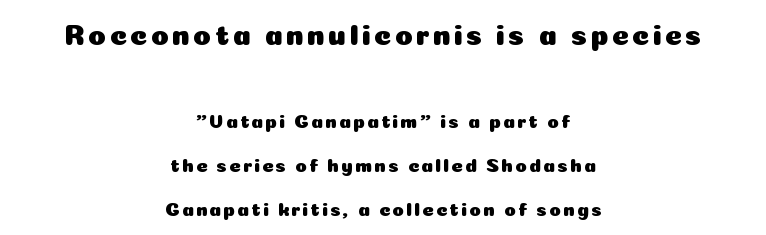
{"serif": "no", "italic": "no", "width": "normal", "stroke_contrast": "low", "x_height": "medium", "monospaced": "no", "underline": "no", "align": "center", "line_spacing": "loose", "line_spacing_ratio": 2.31, "larger_block": "first", "size_ratio": 1.53, "glyph_px": 29}
